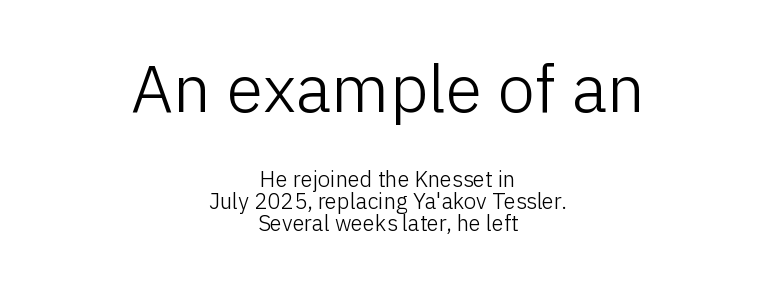
The letters advance in unequal steps, a hallmark of proportional type. Which of the two is more prominent by size? The first, at the top. What stands out about the letter spacing? Nothing — it is the standard amount. Is the stroke heavy? The answer is a plain regular-or-lighter. Vertical spacing — tight.
